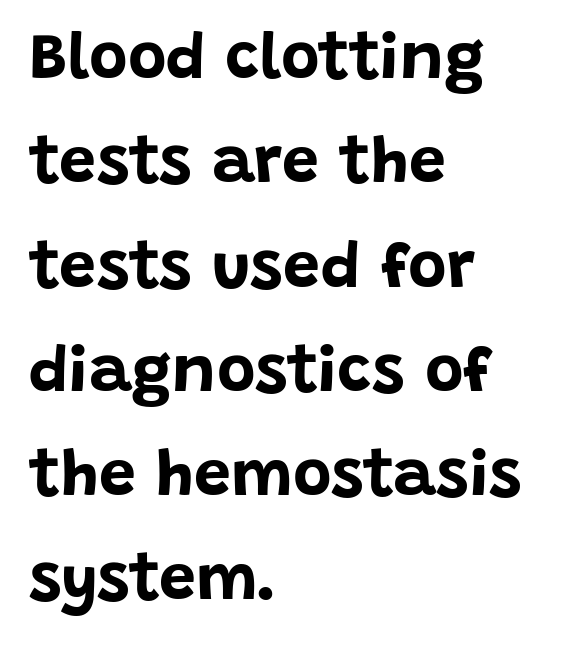
Q: Is the text bold? A: Yes.
Q: Is the text italic (slanted)? A: No, it is upright.
Q: Is the typeface a serif or a sans-serif typeface? A: Sans-serif.
Q: Is the text underlined? A: No.
Q: How is the paragraph aligned? A: Left-aligned.
Q: Is the spacing between letters normal or unusually wide? A: Normal.
Q: Is the spacing between lines tight, normal or loose? A: Normal.
Q: Width (condensed, normal, or wide)? A: Normal.
Q: Stroke contrast? A: Low.
Q: x-height? A: Large.
Q: Monospaced? A: No.
